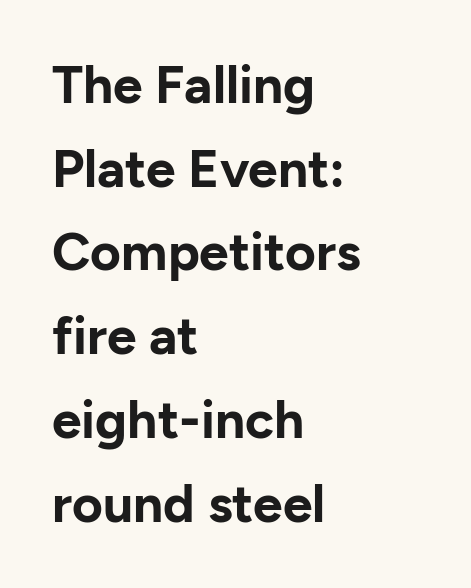
{"serif": "no", "italic": "no", "bold": "yes", "weight": "bold", "width": "normal", "stroke_contrast": "low", "x_height": "medium", "monospaced": "no", "underline": "no", "align": "left", "line_spacing": "normal", "line_spacing_ratio": 1.58, "letter_spacing": "normal", "letter_spacing_em": 0.0, "glyph_px": 53}
